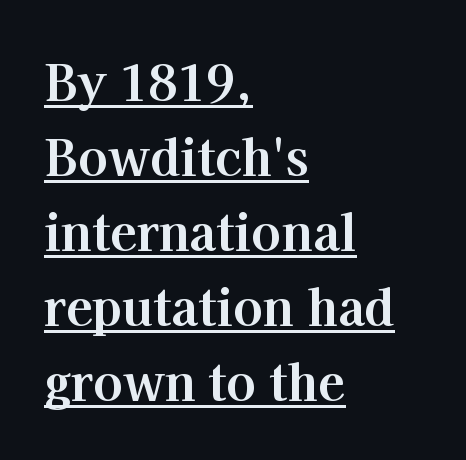
{"serif": "yes", "italic": "no", "bold": "yes", "weight": "bold", "width": "normal", "stroke_contrast": "high", "x_height": "medium", "monospaced": "no", "underline": "yes", "align": "left", "line_spacing": "normal", "line_spacing_ratio": 1.53, "letter_spacing": "normal", "letter_spacing_em": 0.0, "glyph_px": 49}
